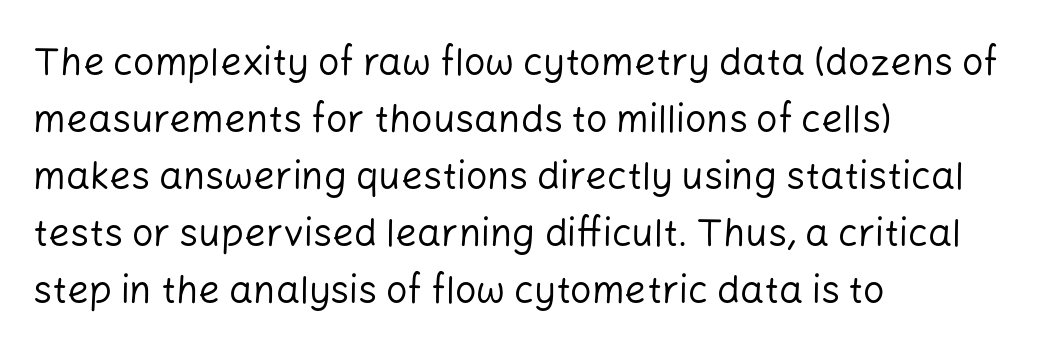
{"serif": "no", "italic": "no", "bold": "no", "weight": "regular", "width": "normal", "stroke_contrast": "low", "x_height": "medium", "monospaced": "no", "underline": "no", "align": "left", "line_spacing": "normal", "line_spacing_ratio": 1.5, "letter_spacing": "normal", "letter_spacing_em": 0.0, "glyph_px": 38}
